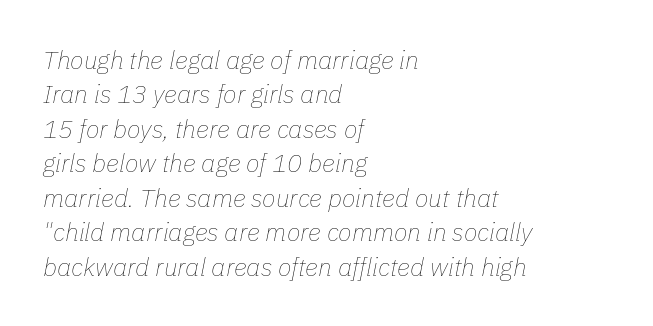
On a weight scale, this lands at 450 or below. Each word holds together tightly as a unit, with standard inter-letter gaps. You can tell it's italic because the verticals aren't actually vertical. The rag falls on the right side of this text block. Anything drawn beneath the words? Only blank space.
